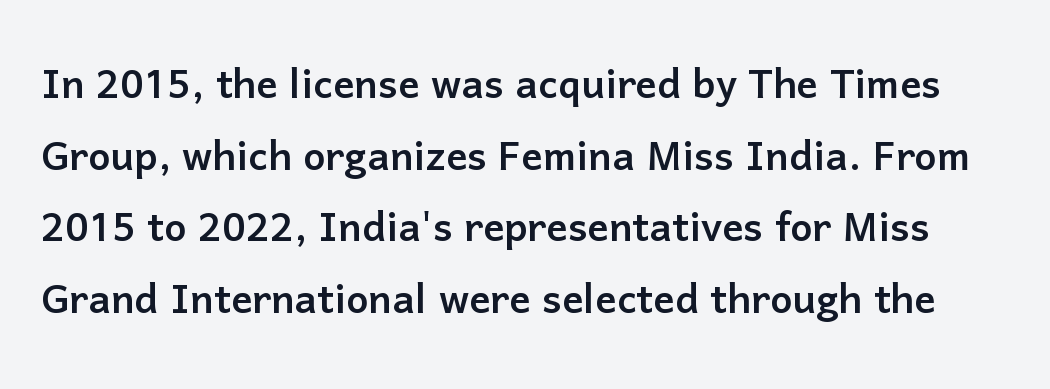
{"serif": "no", "italic": "no", "width": "normal", "stroke_contrast": "low", "x_height": "medium", "monospaced": "no", "underline": "no", "line_spacing": "normal", "line_spacing_ratio": 1.35, "letter_spacing": "normal", "letter_spacing_em": 0.0, "glyph_px": 53}
